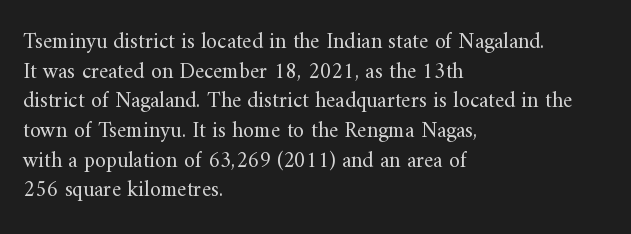
The image shows 22 px text type, upright; set left-aligned, normal line spacing (1.35x), normal letter spacing, not underlined.
